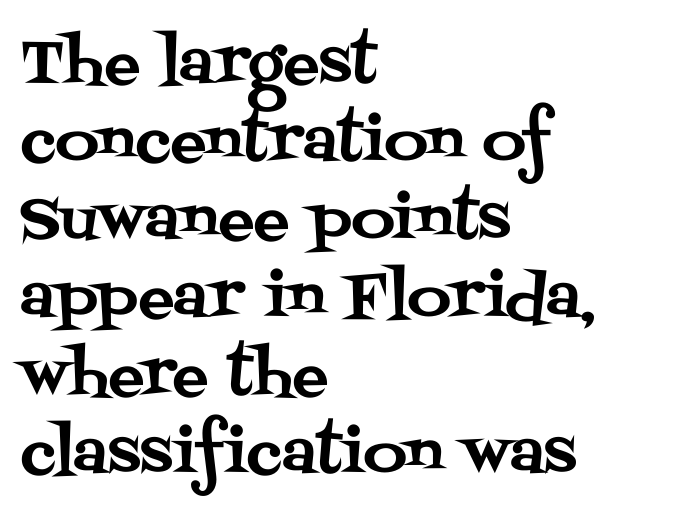
Q: Is the text italic (slanted)? A: No, it is upright.
Q: Is the typeface a serif or a sans-serif typeface? A: Serif.
Q: Is the text underlined? A: No.
Q: How is the paragraph aligned? A: Left-aligned.
Q: Is the spacing between letters normal or unusually wide? A: Normal.
Q: Is the spacing between lines tight, normal or loose? A: Normal.
Q: Width (condensed, normal, or wide)? A: Normal.
Q: Stroke contrast? A: Medium.
Q: x-height? A: Large.
Q: Monospaced? A: No.
